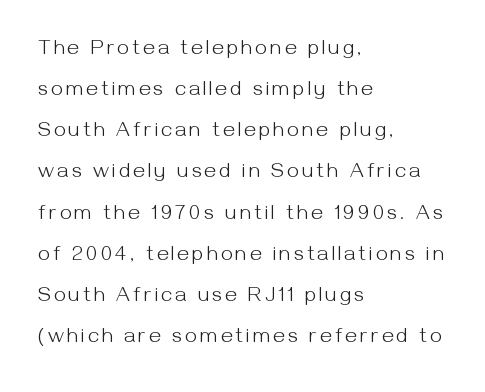
Q: Is the text bold? A: No.
Q: Is the text italic (slanted)? A: No, it is upright.
Q: Is the text underlined? A: No.
Q: How is the paragraph aligned? A: Left-aligned.
Q: Is the spacing between lines tight, normal or loose? A: Loose.
